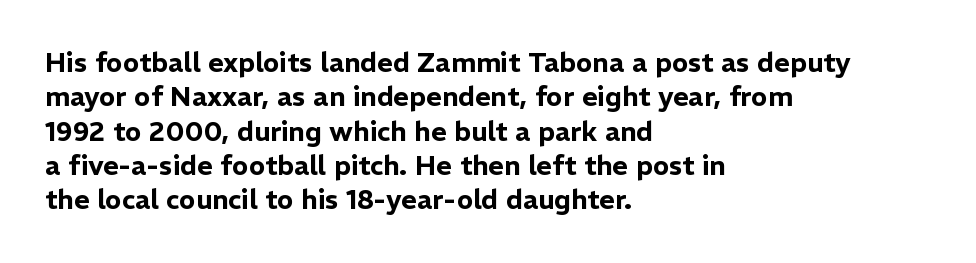
{"italic": "no", "underline": "no", "align": "left", "line_spacing": "normal", "line_spacing_ratio": 1.27, "letter_spacing": "normal", "letter_spacing_em": 0.0, "glyph_px": 27}
